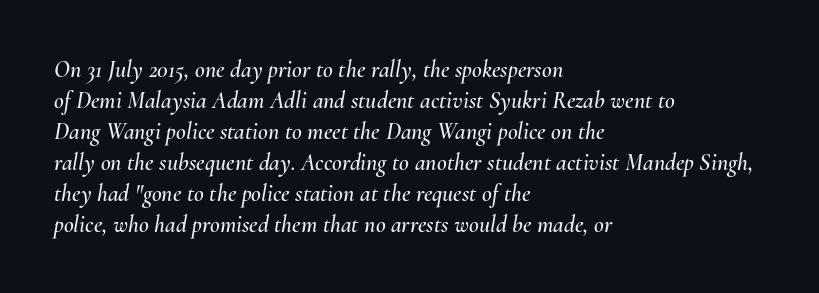
{"italic": "yes", "lean": "right", "slant_degrees": 10, "underline": "no", "align": "left", "line_spacing": "normal", "line_spacing_ratio": 1.29, "letter_spacing": "normal", "letter_spacing_em": 0.0, "glyph_px": 24}
